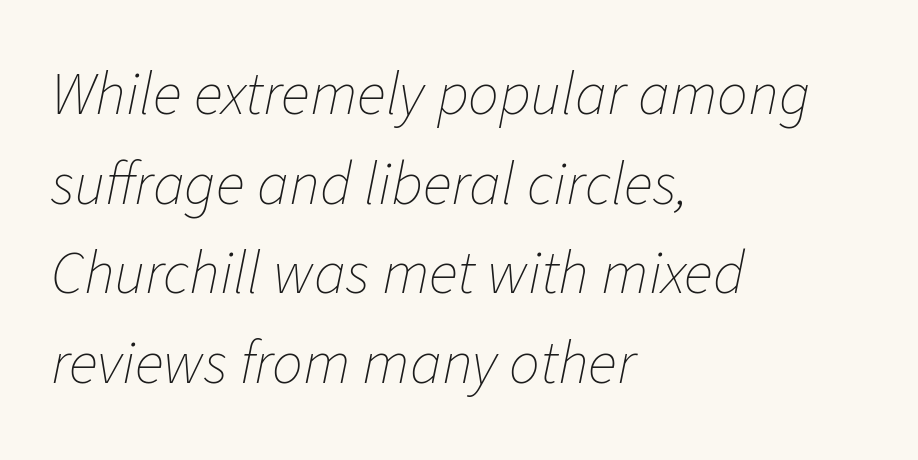
The font sits on the lighter half of the weight spectrum, regular included. Characters are canted at an angle relative to the baseline's perpendicular. Teacher's note: observe the even left margin — that is flush-left alignment. Vertically, the passage feels balanced, rows spaced as you'd expect. Note the varied advance widths — an 'i' is clearly narrower than an 'm'. Tracking value appears to be zero — textbook default spacing.
